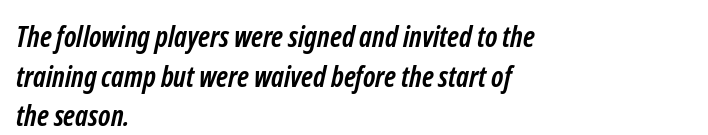
The image shows 29 px semibold, condensed sans-serif type; set left-aligned, normal line spacing (1.37x), normal letter spacing, not underlined; low stroke contrast and a medium x-height.
